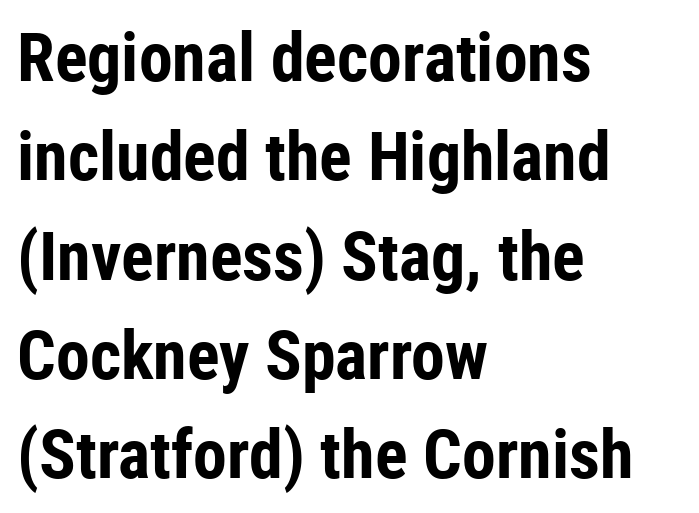
The image shows 68 px bold, condensed sans-serif type, upright; set left-aligned, normal line spacing (1.46x), normal letter spacing, not underlined; low stroke contrast and a medium x-height.
